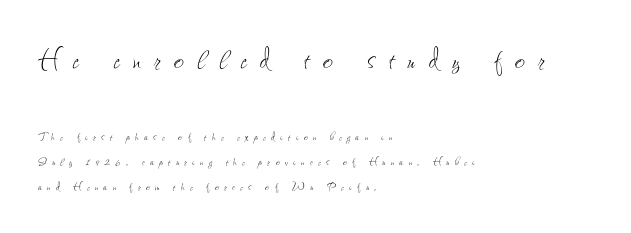
{"bold": "no", "weight": "thin", "width": "condensed", "stroke_contrast": "low", "x_height": "small", "monospaced": "no", "underline": "no", "align": "left", "line_spacing_ratio": 1.77, "letter_spacing": "wide", "letter_spacing_em": 0.39, "larger_block": "first", "size_ratio": 2.5, "glyph_px": 35}
